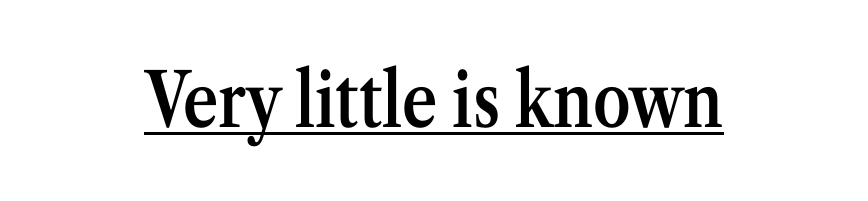
The image shows 75 px semibold, condensed serif type, upright; set normal letter spacing, underlined; medium stroke contrast and a medium x-height.
